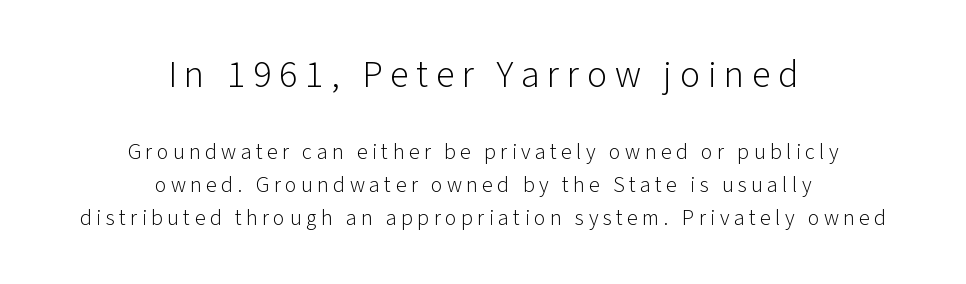
Q: Is the text bold? A: No.
Q: Is the text italic (slanted)? A: No, it is upright.
Q: Is the typeface a serif or a sans-serif typeface? A: Sans-serif.
Q: Is the text underlined? A: No.
Q: How is the paragraph aligned? A: Centered.
Q: Is the spacing between letters normal or unusually wide? A: Unusually wide.
Q: Is the spacing between lines tight, normal or loose? A: Normal.
Q: Which block of text is set in a larger size, the first (top) or the second (bottom)? A: The first (top) one.
Q: Width (condensed, normal, or wide)? A: Normal.
Q: Stroke contrast? A: Low.
Q: x-height? A: Medium.
Q: Monospaced? A: No.
